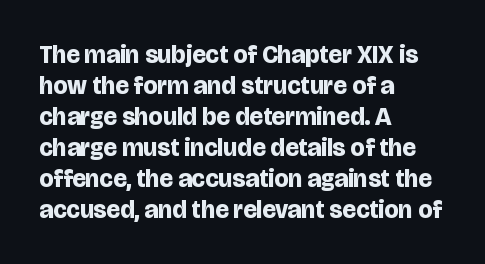
You'd pick this weight for a headline — it's a proper bold. Upright lettering throughout. Nothing unusual about the tracking: characters are spaced as the font intends. Check the space under the baseline: it is left empty.
